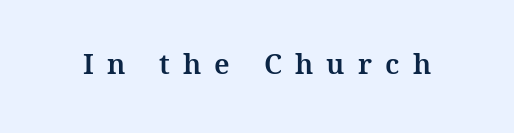
The image shows 28 px serif type, upright; set unusually wide letter spacing (+0.47 em), not underlined; medium stroke contrast and a medium x-height.
